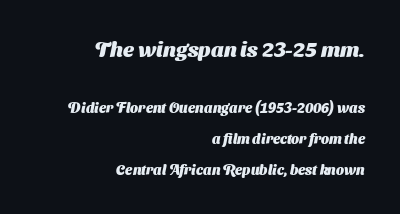
Q: Is the text bold? A: Yes.
Q: Is the text underlined? A: No.
Q: How is the paragraph aligned? A: Right-aligned.
Q: Is the spacing between letters normal or unusually wide? A: Normal.
Q: Is the spacing between lines tight, normal or loose? A: Loose.
Q: Which block of text is set in a larger size, the first (top) or the second (bottom)? A: The first (top) one.
